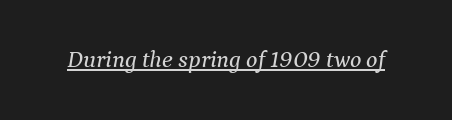
{"italic": "yes", "lean": "right", "slant_degrees": 9, "underline": "yes", "letter_spacing": "normal", "letter_spacing_em": 0.0, "glyph_px": 24}
